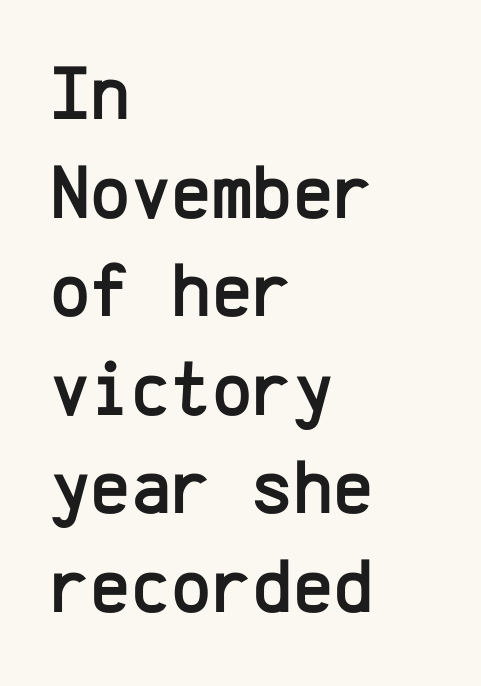
The image shows 77 px sans-serif type, upright, monospaced; set left-aligned, normal line spacing (1.28x), normal letter spacing, not underlined; low stroke contrast and a medium x-height.
